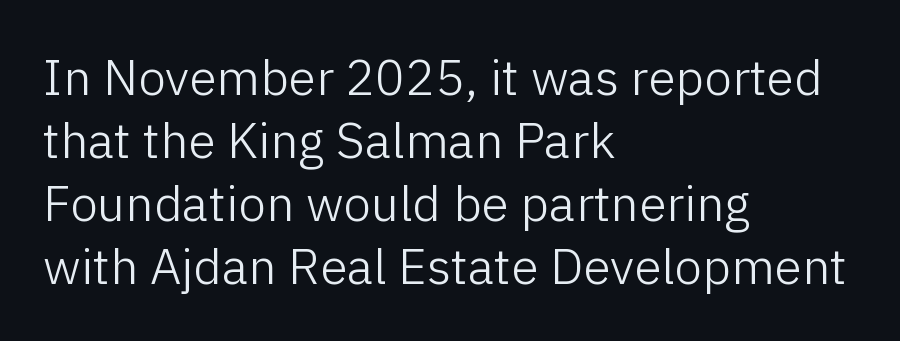
The image shows 50 px light sans-serif type, upright; set left-aligned, normal line spacing (1.26x), normal letter spacing, not underlined; low stroke contrast and a medium x-height.
